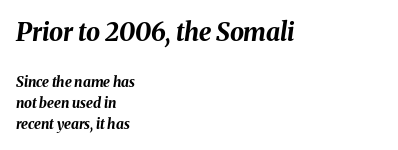
The image shows 25 px bold type, italic (leaning right); set left-aligned, normal line spacing (1.5x), normal letter spacing, not underlined; the first (top) block is 1.79x larger.
